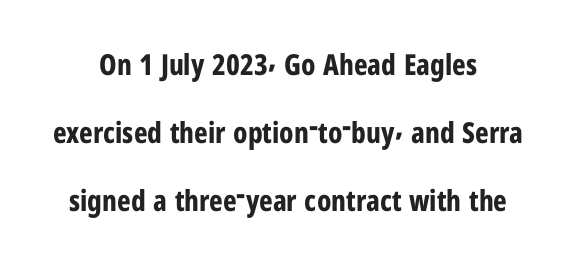
Q: Is the text bold? A: Yes.
Q: Is the text italic (slanted)? A: No, it is upright.
Q: Is the typeface a serif or a sans-serif typeface? A: Sans-serif.
Q: Is the text underlined? A: No.
Q: Is the spacing between letters normal or unusually wide? A: Normal.
Q: Is the spacing between lines tight, normal or loose? A: Loose.
Q: Width (condensed, normal, or wide)? A: Condensed.
Q: Stroke contrast? A: Low.
Q: x-height? A: Medium.
Q: Monospaced? A: No.
